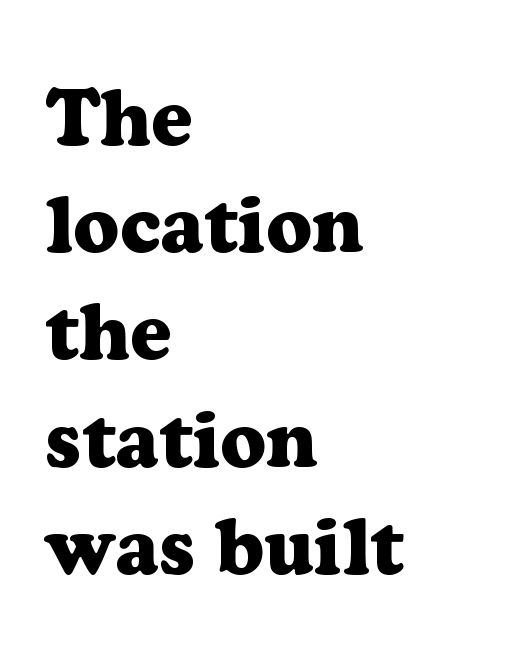
The image shows 80 px heavy serif type, upright; set left-aligned, normal line spacing (1.34x), normal letter spacing, not underlined; low stroke contrast and a medium x-height.
